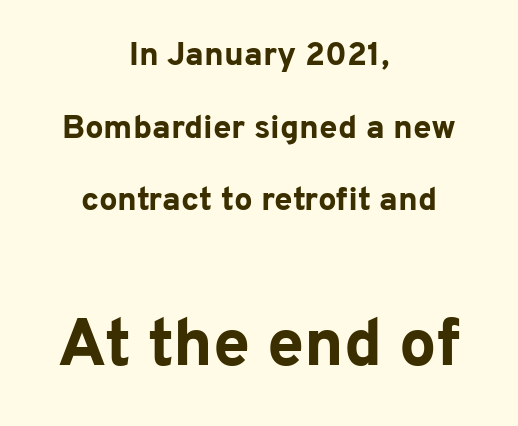
The image shows 66 px bold sans-serif type, upright; set centered, loose line spacing (2.2x), normal letter spacing, not underlined; the second (bottom) block is 2.0x larger; low stroke contrast and a medium x-height.
